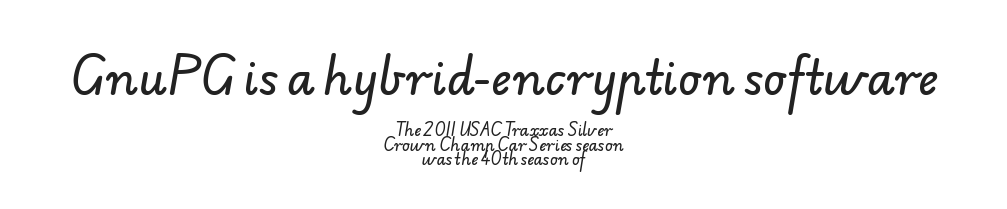
A clean baseline with only descenders dipping below it. These lines are rendered in a variable-pitch font. The emphasis by scale lands on block number one, above. Characters follow at the spacing the type designer built in. Centered paragraph, ragged on both sides.
